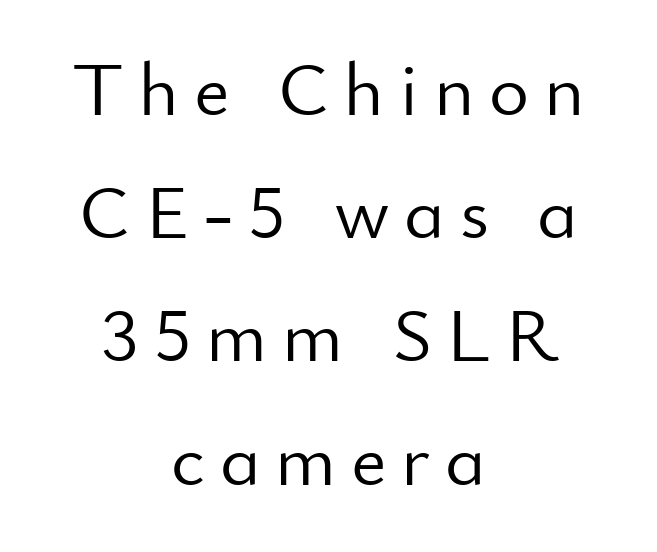
The strokes carry an ordinary text weight at most. Centered paragraph, ragged on both sides. This block has exactly the height ordinary leading produces. Spacing verdict: proportional, widths tailored to each character.
